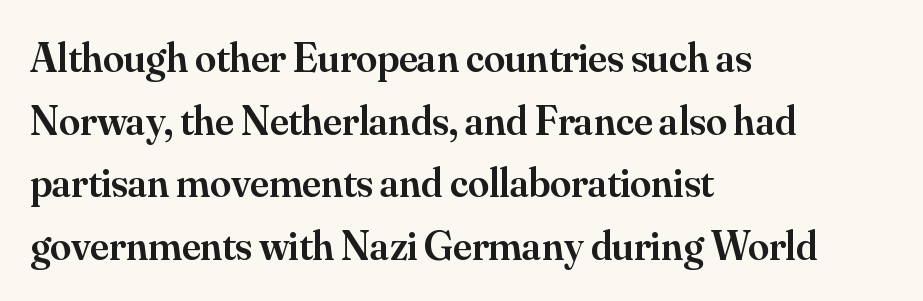
Q: Is the text bold? A: Semi-bold.
Q: Is the text italic (slanted)? A: No, it is upright.
Q: Is the typeface a serif or a sans-serif typeface? A: Serif.
Q: Is the text underlined? A: No.
Q: How is the paragraph aligned? A: Left-aligned.
Q: Is the spacing between letters normal or unusually wide? A: Normal.
Q: Is the spacing between lines tight, normal or loose? A: Normal.
Q: Width (condensed, normal, or wide)? A: Normal.
Q: Stroke contrast? A: Medium.
Q: x-height? A: Small.
Q: Monospaced? A: No.
